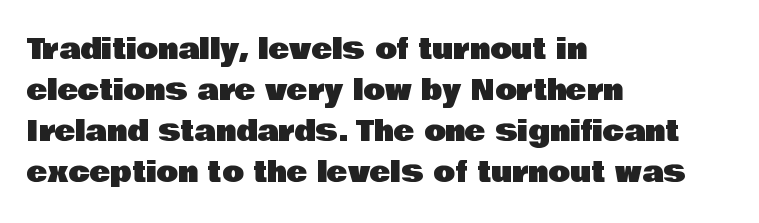
The image shows 28 px sans-serif type, upright; set left-aligned, normal line spacing (1.47x), normal letter spacing, not underlined; low stroke contrast and a large x-height.
